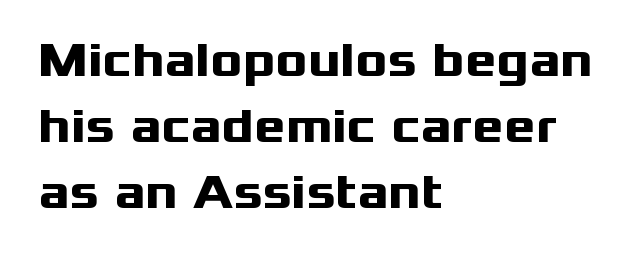
{"serif": "no", "italic": "no", "bold": "yes", "weight": "heavy", "width": "wide", "stroke_contrast": "medium", "x_height": "medium", "monospaced": "no", "underline": "no", "align": "left", "line_spacing": "normal", "line_spacing_ratio": 1.38, "letter_spacing": "normal", "letter_spacing_em": 0.0, "glyph_px": 48}
